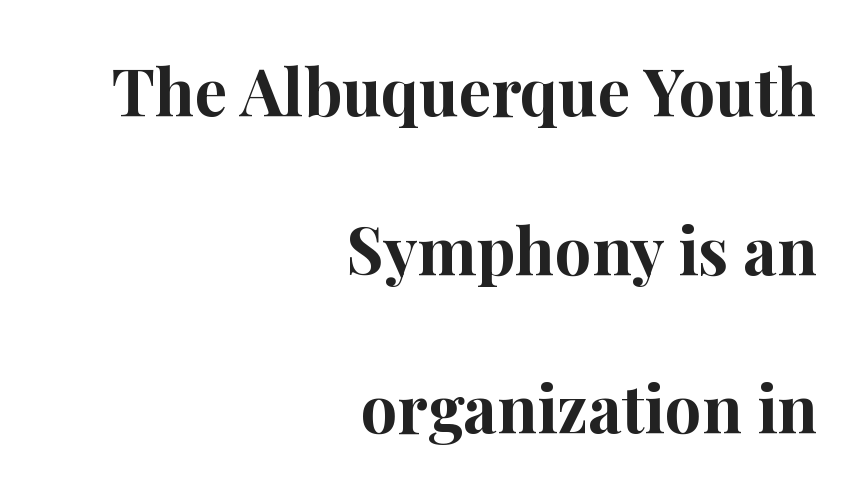
The space beneath each line is pristine and unruled. This rendering employs a face with finishing strokes, i.e., a serif. There is no visible air inserted between adjacent glyphs. Is this a fixed-width face? No — the glyphs have proportional, varying widths. In CSS terms this would be text-align: right.
